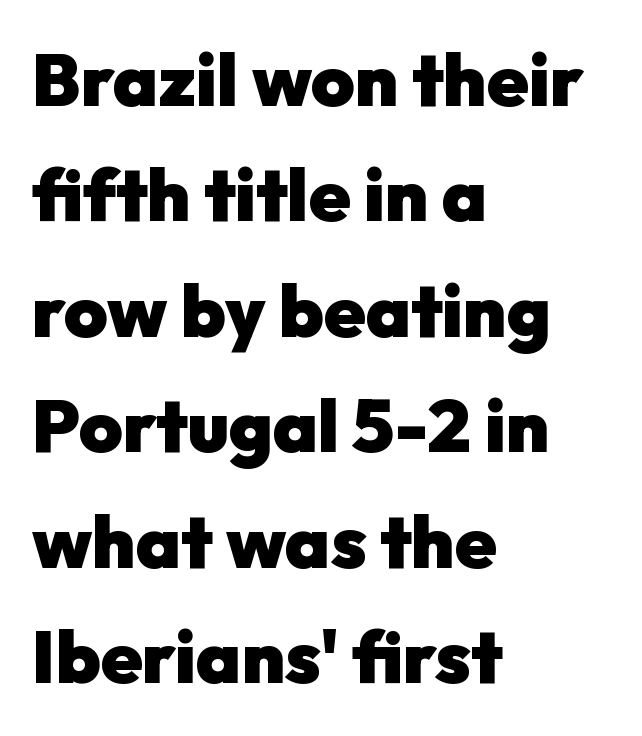
{"serif": "no", "italic": "no", "bold": "yes", "weight": "heavy", "width": "normal", "stroke_contrast": "low", "x_height": "medium", "monospaced": "no", "underline": "no", "align": "left", "line_spacing": "normal", "line_spacing_ratio": 1.56, "letter_spacing": "normal", "letter_spacing_em": 0.0, "glyph_px": 74}
